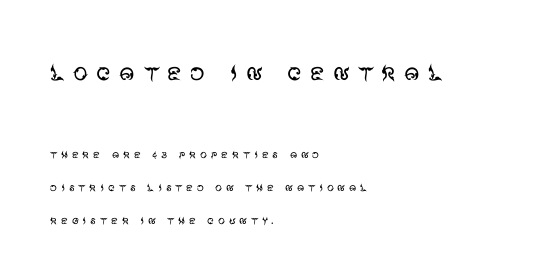
{"serif": "no", "italic": "no", "bold": "no", "weight": "regular", "width": "normal", "stroke_contrast": "medium", "x_height": "large", "monospaced": "no", "underline": "no", "align": "left", "line_spacing": "loose", "line_spacing_ratio": 2.35, "letter_spacing": "wide", "letter_spacing_em": 0.25, "larger_block": "first", "size_ratio": 2.14, "glyph_px": 30}
